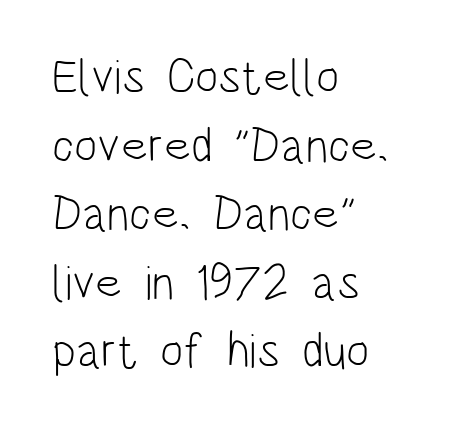
Q: Is the text bold? A: No.
Q: Is the text italic (slanted)? A: No, it is upright.
Q: Is the typeface a serif or a sans-serif typeface? A: Sans-serif.
Q: Is the text underlined? A: No.
Q: How is the paragraph aligned? A: Left-aligned.
Q: Is the spacing between letters normal or unusually wide? A: Normal.
Q: Is the spacing between lines tight, normal or loose? A: Normal.
Q: Width (condensed, normal, or wide)? A: Condensed.
Q: Stroke contrast? A: Low.
Q: x-height? A: Large.
Q: Monospaced? A: No.
